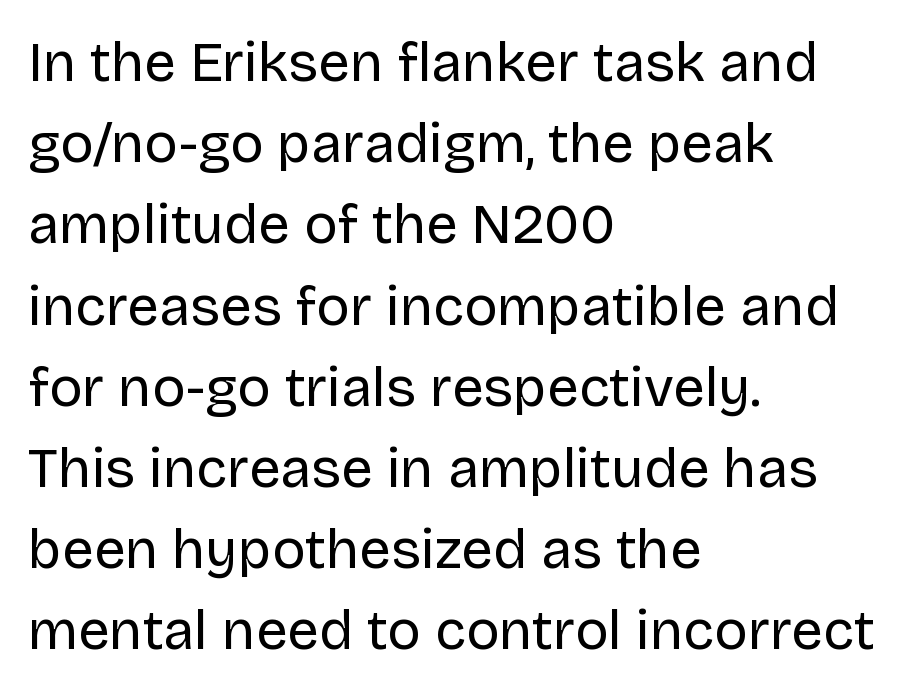
{"serif": "no", "italic": "no", "bold": "no", "weight": "regular", "width": "normal", "stroke_contrast": "low", "x_height": "large", "monospaced": "no", "underline": "no", "align": "left", "line_spacing": "normal", "line_spacing_ratio": 1.45, "letter_spacing": "normal", "letter_spacing_em": 0.0, "glyph_px": 56}
